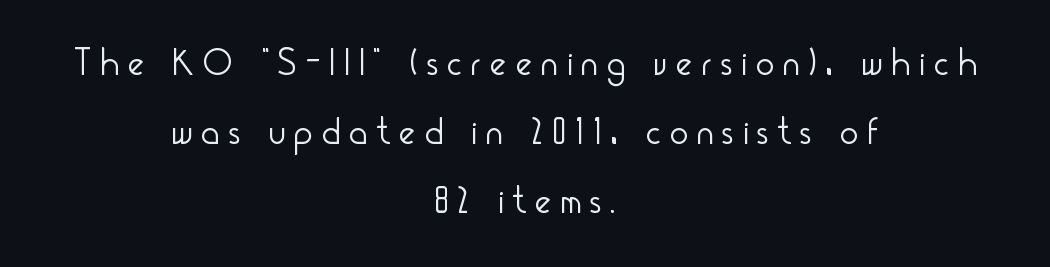
Q: Is the text bold? A: No.
Q: Is the text italic (slanted)? A: No, it is upright.
Q: Is the typeface a serif or a sans-serif typeface? A: Sans-serif.
Q: Is the text underlined? A: No.
Q: How is the paragraph aligned? A: Centered.
Q: Is the spacing between letters normal or unusually wide? A: Unusually wide.
Q: Width (condensed, normal, or wide)? A: Condensed.
Q: Stroke contrast? A: Low.
Q: x-height? A: Small.
Q: Monospaced? A: No.
